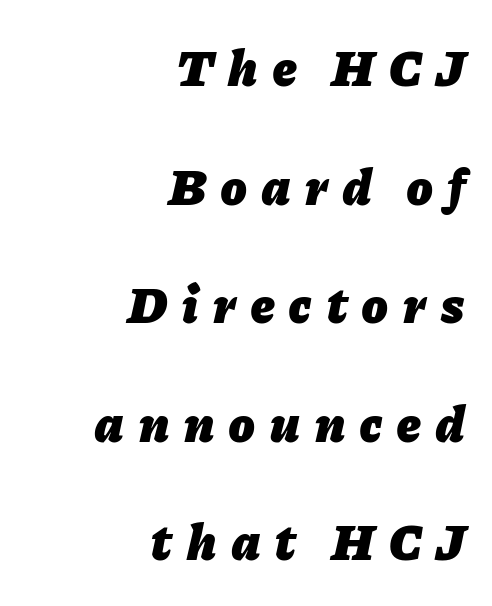
Check the space under the baseline: it is left empty. The tracking jumps out immediately: characters are airy and widely separated. Is there much room between lines? Yes — plenty of vertical air separates them. Spacing verdict: proportional, widths tailored to each character.
